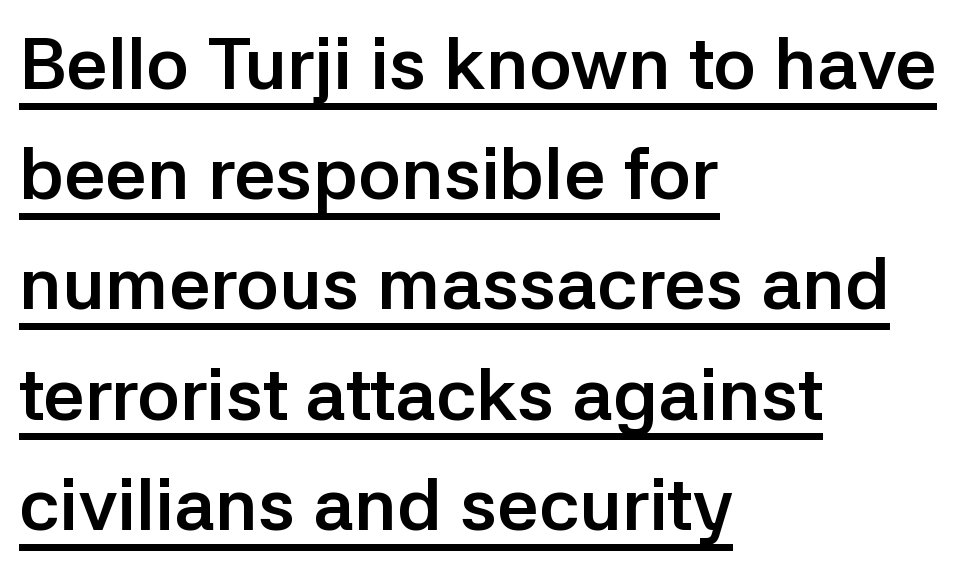
{"serif": "no", "italic": "no", "bold": "yes", "weight": "semibold", "width": "normal", "stroke_contrast": "low", "x_height": "medium", "monospaced": "no", "underline": "yes", "align": "left", "line_spacing": "normal", "line_spacing_ratio": 1.51, "letter_spacing": "normal", "letter_spacing_em": 0.0, "glyph_px": 73}
